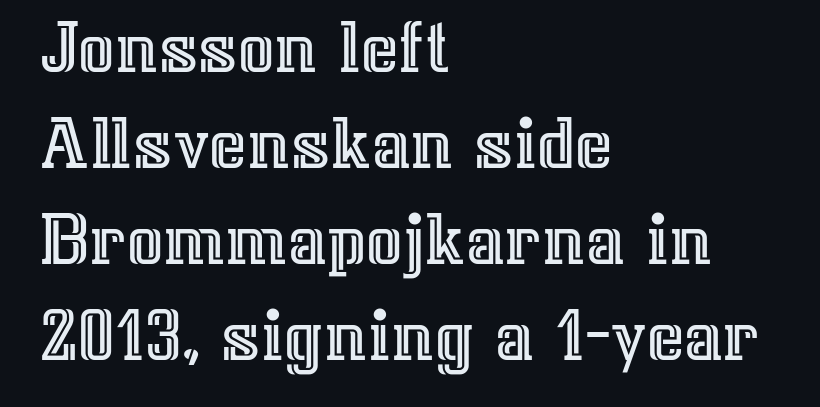
The image shows 80 px text type, upright; set left-aligned, line spacing 1.2x, normal letter spacing, not underlined; a medium x-height.
